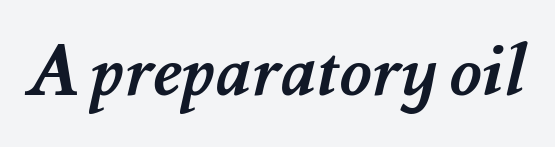
Q: Is the text bold? A: Yes.
Q: Is the text underlined? A: No.
Q: Is the spacing between letters normal or unusually wide? A: Normal.
Q: Width (condensed, normal, or wide)? A: Normal.
Q: Stroke contrast? A: Medium.
Q: x-height? A: Small.
Q: Monospaced? A: No.
